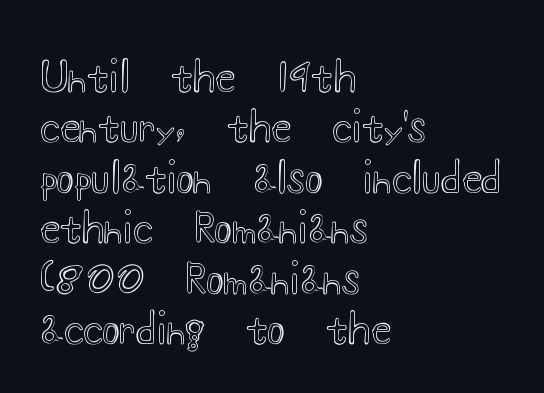
Q: Is the text italic (slanted)? A: No, it is upright.
Q: Is the text underlined? A: No.
Q: How is the paragraph aligned? A: Left-aligned.
Q: Is the spacing between letters normal or unusually wide? A: Normal.
Q: Width (condensed, normal, or wide)? A: Wide.
Q: x-height? A: Small.
Q: Monospaced? A: No.
